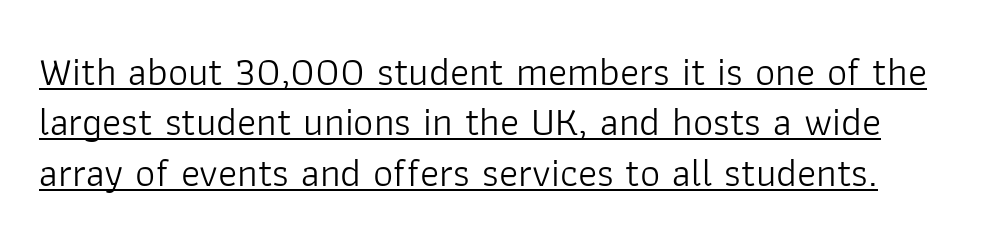
The typography opts for an upright posture over an oblique one. Does extra space separate the letters? No, they use regular spacing. Note the varied advance widths — an 'i' is clearly narrower than an 'm'. A normal amount of white space separates one row of letters from the next.
